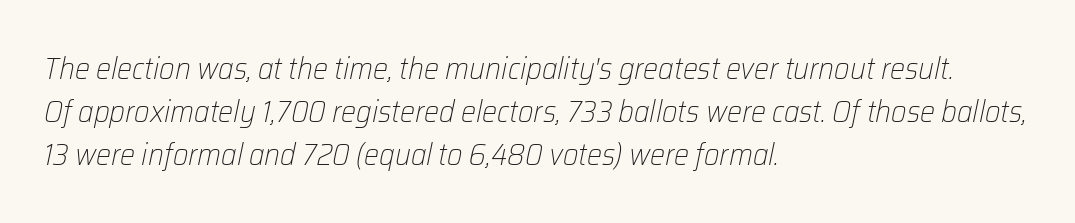
Q: Is the text bold? A: No.
Q: Is the text italic (slanted)? A: Yes, it leans right by about 12 degrees.
Q: Is the text underlined? A: No.
Q: How is the paragraph aligned? A: Left-aligned.
Q: Is the spacing between letters normal or unusually wide? A: Normal.
Q: Is the spacing between lines tight, normal or loose? A: Normal.
Q: Width (condensed, normal, or wide)? A: Normal.
Q: Stroke contrast? A: Low.
Q: x-height? A: Medium.
Q: Monospaced? A: No.
